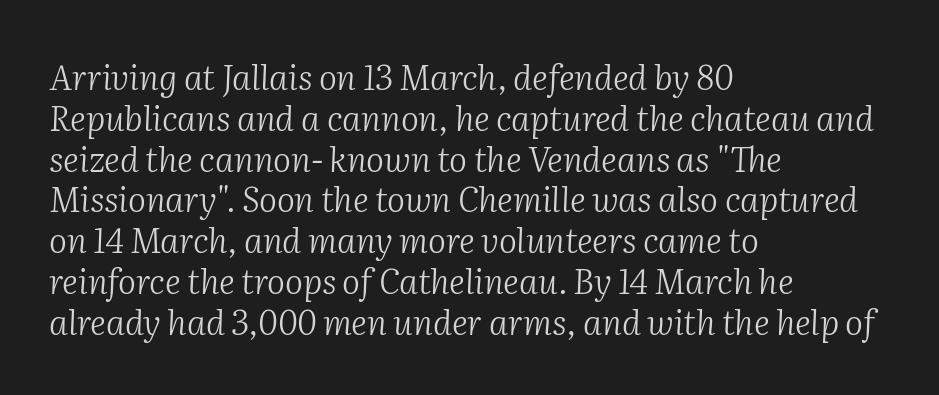
The gaps between neighbouring characters are ordinary and unremarkable. Summary of weight: not heavy and not bold. Looks like regular typesetting: each glyph gets only the width it needs. Lines of text with bare space underneath.
